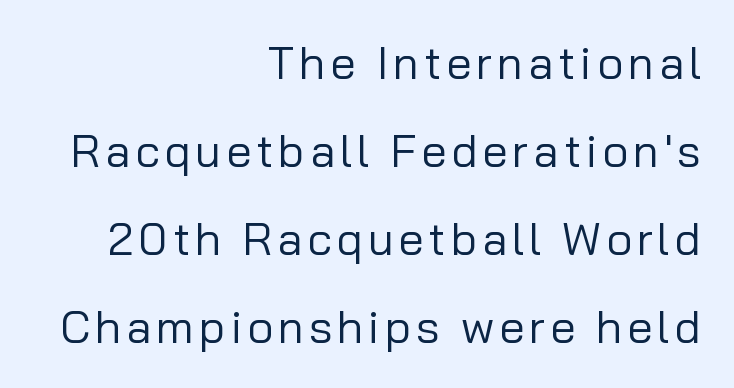
Q: Is the text bold? A: No.
Q: Is the text italic (slanted)? A: No, it is upright.
Q: Is the typeface a serif or a sans-serif typeface? A: Sans-serif.
Q: Is the text underlined? A: No.
Q: How is the paragraph aligned? A: Right-aligned.
Q: Is the spacing between lines tight, normal or loose? A: Loose.
Q: Width (condensed, normal, or wide)? A: Normal.
Q: Stroke contrast? A: Low.
Q: x-height? A: Medium.
Q: Monospaced? A: No.
